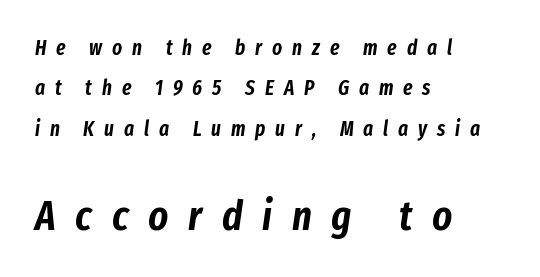
Which margin do the lines hug? The left one — the right edge is uneven. Letters rest on an invisible, unmarked baseline. Compared with typical body copy, the letter spacing here is much looser. Students, observe: this is what heavily led, spacious text looks like. The passage shown is typed in a proportional face where columns would drift.
